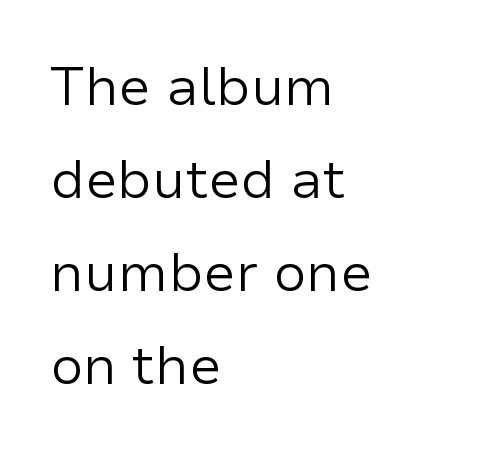
{"serif": "no", "italic": "no", "bold": "no", "weight": "regular", "width": "normal", "stroke_contrast": "low", "x_height": "medium", "monospaced": "no", "underline": "no", "align": "left", "line_spacing_ratio": 1.72, "letter_spacing": "normal", "letter_spacing_em": 0.0, "glyph_px": 54}
